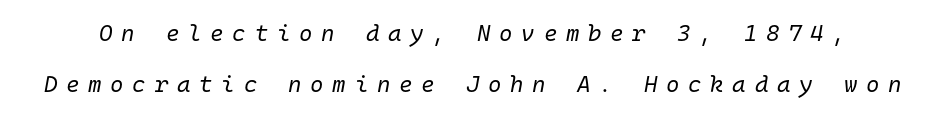
{"italic": "yes", "lean": "right", "slant_degrees": 10, "bold": "no", "underline": "no", "line_spacing": "loose", "line_spacing_ratio": 2.2, "letter_spacing": "wide", "letter_spacing_em": 0.38, "glyph_px": 23}
